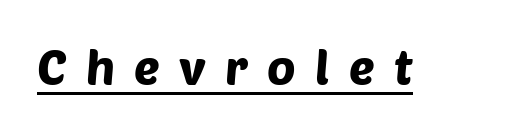
Q: Is the typeface a serif or a sans-serif typeface? A: Sans-serif.
Q: Is the text underlined? A: Yes.
Q: Is the spacing between letters normal or unusually wide? A: Unusually wide.
Q: Width (condensed, normal, or wide)? A: Normal.
Q: Stroke contrast? A: Low.
Q: x-height? A: Large.
Q: Monospaced? A: No.
